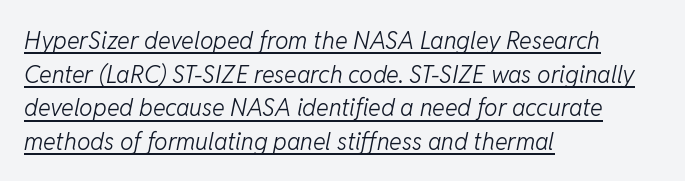
{"italic": "yes", "lean": "right", "slant_degrees": 11, "bold": "no", "underline": "yes", "align": "left", "line_spacing": "normal", "line_spacing_ratio": 1.4, "letter_spacing": "normal", "letter_spacing_em": 0.0, "glyph_px": 24}
